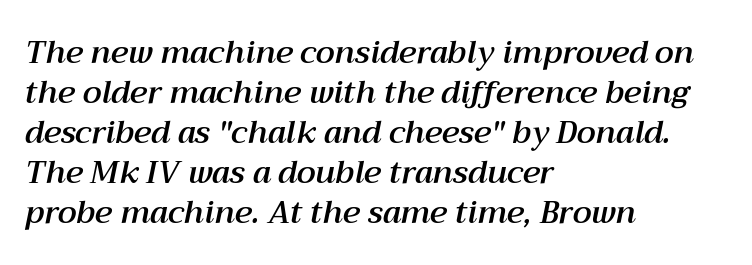
{"italic": "yes", "lean": "right", "slant_degrees": 12, "width": "normal", "stroke_contrast": "medium", "x_height": "medium", "monospaced": "no", "underline": "no", "align": "left", "line_spacing": "normal", "line_spacing_ratio": 1.29, "letter_spacing": "normal", "letter_spacing_em": 0.0, "glyph_px": 31}
